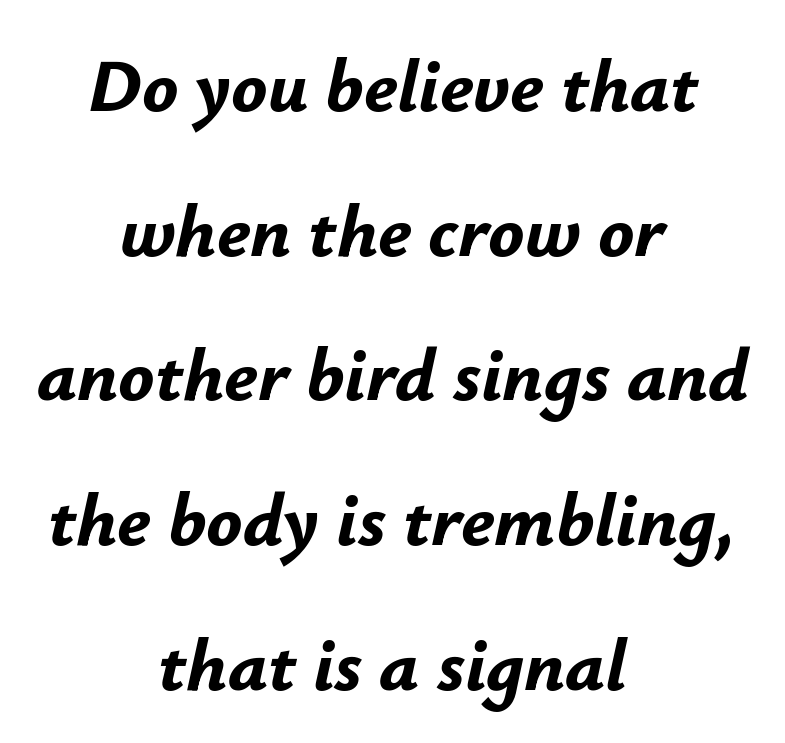
Lines of text with bare space underneath. Students, this is bold: see how much ink each stroke carries. The typesetter chose a symmetrical, centered arrangement here. The vertical gap from one line to the next is large. The face used here has a pronounced slope to its letters. Characters follow at the spacing the type designer built in.
